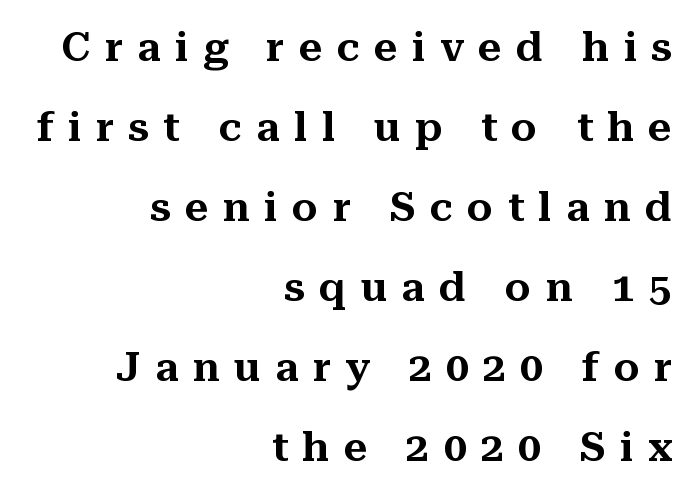
Q: Is the text italic (slanted)? A: No, it is upright.
Q: Is the typeface a serif or a sans-serif typeface? A: Serif.
Q: Is the text underlined? A: No.
Q: How is the paragraph aligned? A: Right-aligned.
Q: Is the spacing between letters normal or unusually wide? A: Unusually wide.
Q: Is the spacing between lines tight, normal or loose? A: Loose.
Q: Width (condensed, normal, or wide)? A: Normal.
Q: Stroke contrast? A: Medium.
Q: x-height? A: Medium.
Q: Monospaced? A: No.
